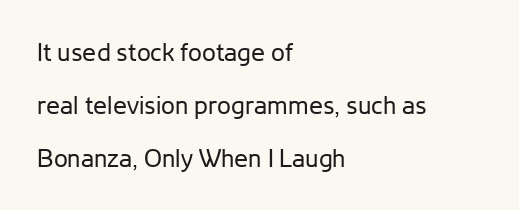
The zone under the glyphs is completely vacant. Compared with a typical body face, this is equally light or lighter still. Rendered with straight, roman letterforms. The letters sit at their default tracking, neither squeezed nor spread. Line spacing here is loose.
